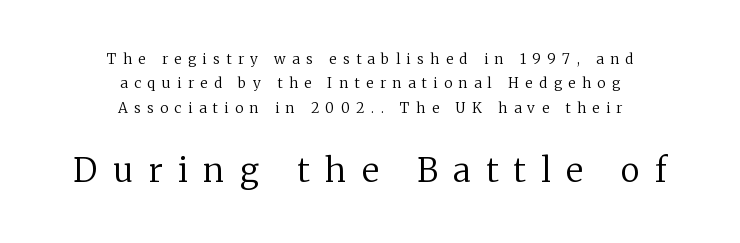
{"serif": "yes", "italic": "no", "bold": "no", "weight": "regular", "width": "normal", "stroke_contrast": "low", "x_height": "medium", "monospaced": "no", "underline": "no", "align": "center", "line_spacing_ratio": 1.74, "letter_spacing": "wide", "letter_spacing_em": 0.47, "larger_block": "second", "size_ratio": 2.36, "glyph_px": 33}
